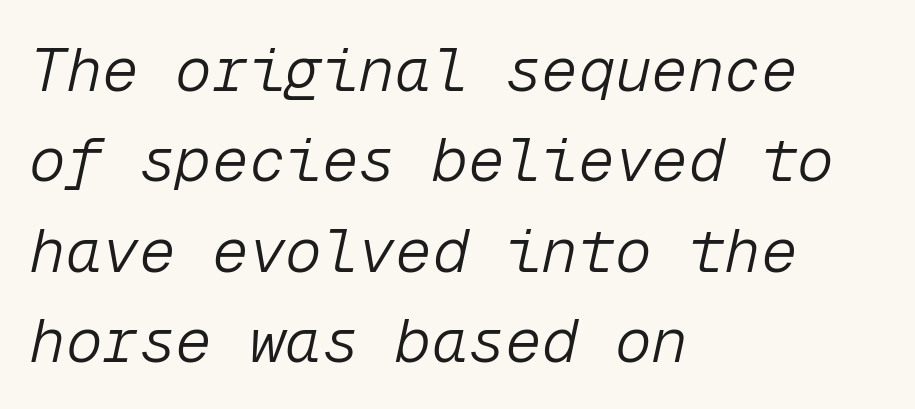
{"italic": "yes", "lean": "right", "slant_degrees": 12, "bold": "no", "weight": "light", "width": "normal", "stroke_contrast": "low", "x_height": "medium", "monospaced": "yes", "underline": "no", "align": "left", "line_spacing": "normal", "line_spacing_ratio": 1.48, "letter_spacing": "normal", "letter_spacing_em": 0.0, "glyph_px": 61}
